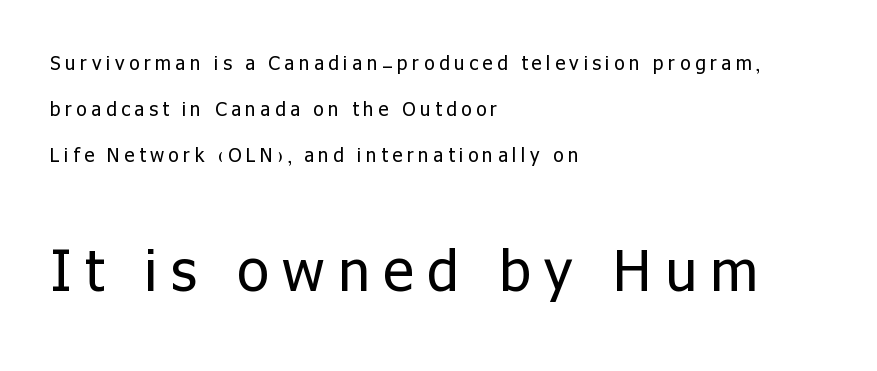
The image shows 57 px regular-weight sans-serif type, upright; set left-aligned, loose line spacing (2.41x), unusually wide letter spacing (+0.24 em), not underlined; the second (bottom) block is 3.0x larger; low stroke contrast and a medium x-height.
